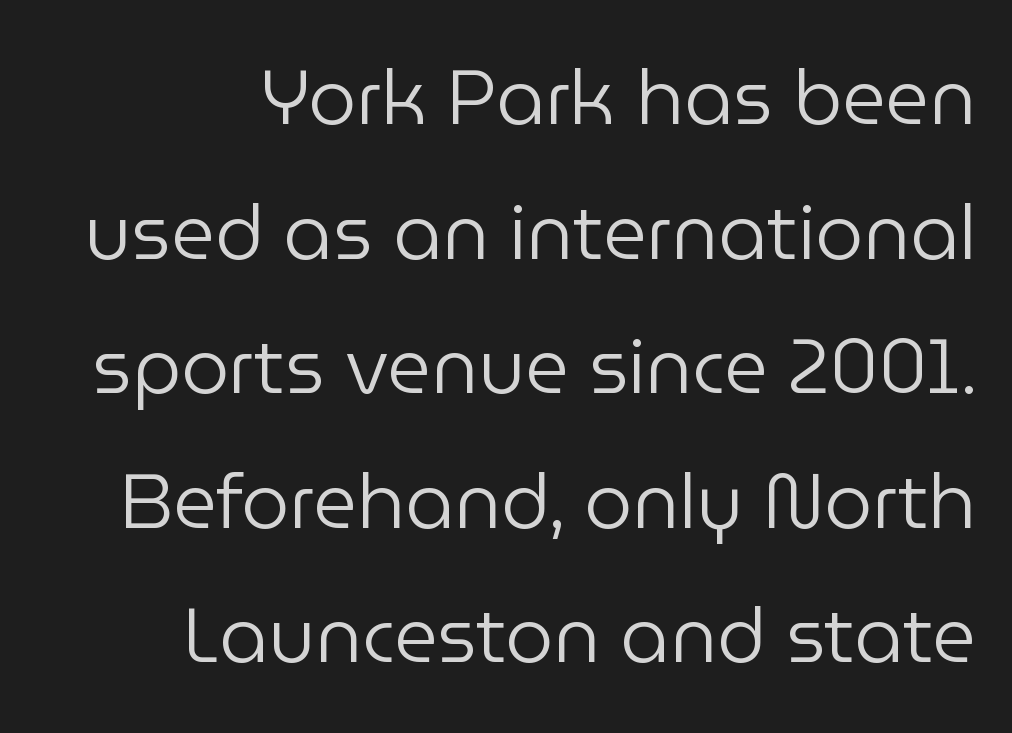
Q: Is the text bold? A: No.
Q: Is the text italic (slanted)? A: No, it is upright.
Q: Is the typeface a serif or a sans-serif typeface? A: Sans-serif.
Q: Is the text underlined? A: No.
Q: How is the paragraph aligned? A: Right-aligned.
Q: Is the spacing between letters normal or unusually wide? A: Normal.
Q: Width (condensed, normal, or wide)? A: Normal.
Q: Stroke contrast? A: Low.
Q: x-height? A: Medium.
Q: Monospaced? A: No.
